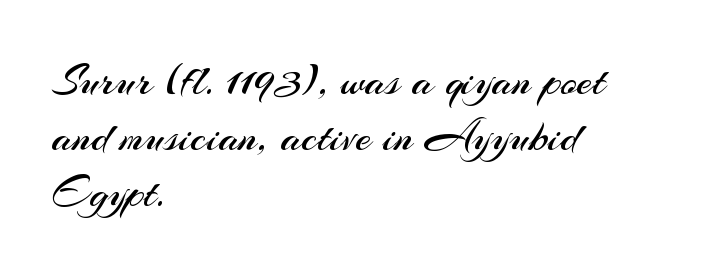
Compared with typical body copy, the letter spacing here is the same. Here the designer chose a conventional face with non-uniform glyph widths. Compared with a centered layout, this one pins lines to the left instead. Letters have the restrained weight of plain body copy at most. Leading matches the norm, producing a regular column.
